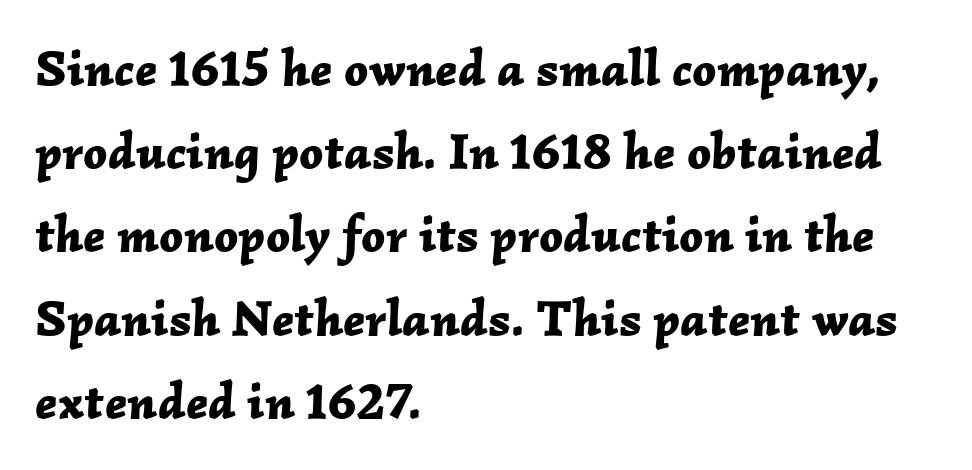
This sample uses plain, unmodified letter spacing. Line spacing here is normal. The passage shown is emphatically bold. The foot of each line stays bare and open. Is the type slanted? Yes — the strokes lean at a clear angle.
